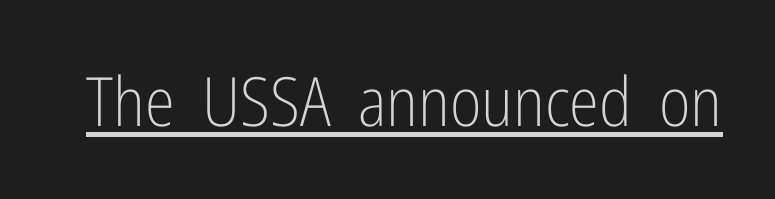
You could not count columns in this text — the font is proportionally spaced. Vertical stems look standard width or narrower in stroke. Emphasis is given by a line drawn under the lettering. The characters display no serif detailing; their extremities are plain. Is the letter spacing exaggerated? No — it looks like the ordinary default.
